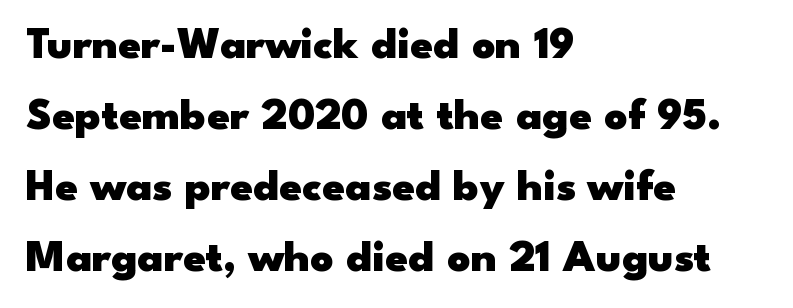
The characters display no serif detailing; their extremities are plain. Honestly, there is no underline to notice here at all. The rag falls on the right side of this text block. The vertical gap from one line to the next is medium. The specimen reads as upright at a glance.
